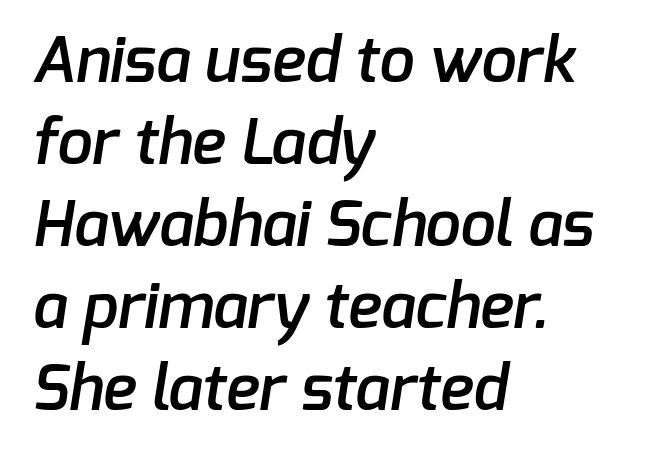
Q: Is the text bold? A: Semi-bold.
Q: Is the typeface a serif or a sans-serif typeface? A: Sans-serif.
Q: Is the text underlined? A: No.
Q: How is the paragraph aligned? A: Left-aligned.
Q: Is the spacing between letters normal or unusually wide? A: Normal.
Q: Is the spacing between lines tight, normal or loose? A: Normal.
Q: Width (condensed, normal, or wide)? A: Normal.
Q: Stroke contrast? A: Low.
Q: x-height? A: Medium.
Q: Monospaced? A: No.
